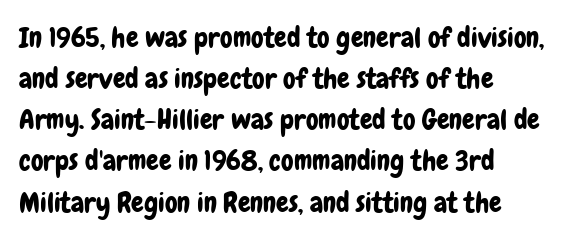
Q: Is the text italic (slanted)? A: No, it is upright.
Q: Is the typeface a serif or a sans-serif typeface? A: Sans-serif.
Q: Is the text underlined? A: No.
Q: How is the paragraph aligned? A: Left-aligned.
Q: Is the spacing between letters normal or unusually wide? A: Normal.
Q: Is the spacing between lines tight, normal or loose? A: Normal.
Q: Width (condensed, normal, or wide)? A: Condensed.
Q: Stroke contrast? A: Low.
Q: x-height? A: Medium.
Q: Monospaced? A: No.
